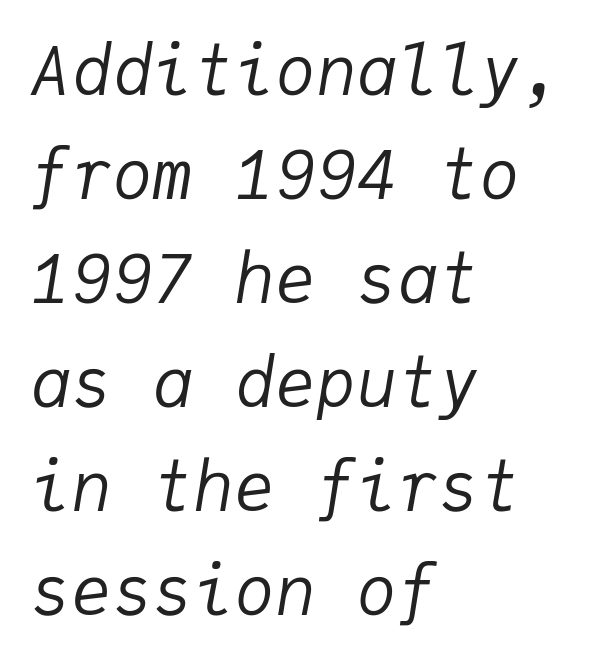
The image shows 68 px regular-weight type, italic (leaning right), monospaced; set left-aligned, normal line spacing (1.53x), normal letter spacing, not underlined; low stroke contrast and a medium x-height.
